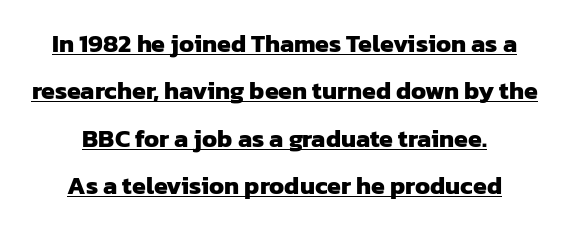
The image shows 25 px bold type; set centered, loose line spacing (1.9x), normal letter spacing, underlined.
